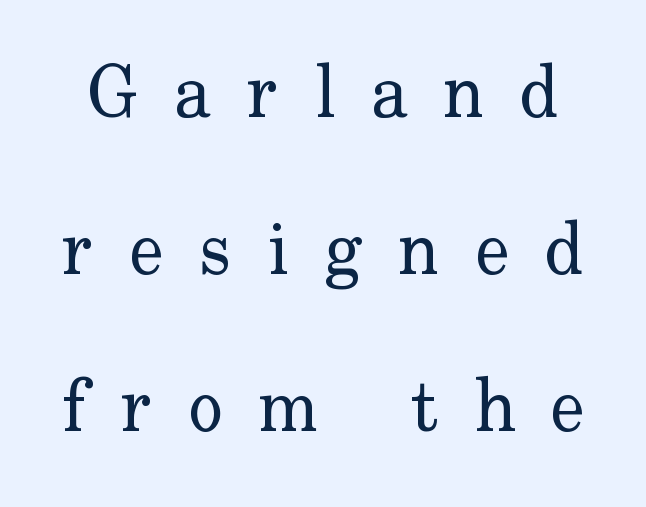
The image shows 73 px regular-weight serif type, upright; set loose line spacing (2.15x), unusually wide letter spacing (+0.49 em), not underlined; low stroke contrast and a small x-height.
